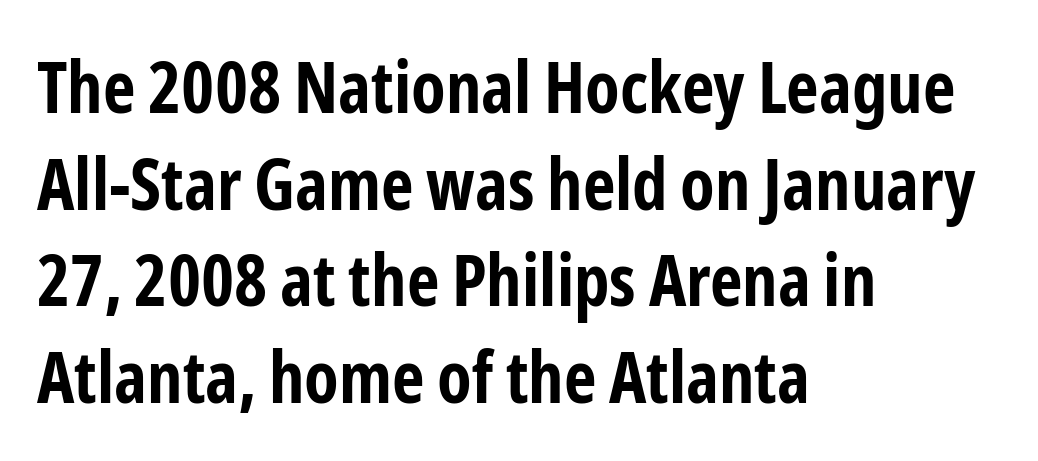
The image shows 71 px bold, condensed sans-serif type, upright; set left-aligned, normal line spacing (1.36x), normal letter spacing, not underlined; low stroke contrast and a medium x-height.
